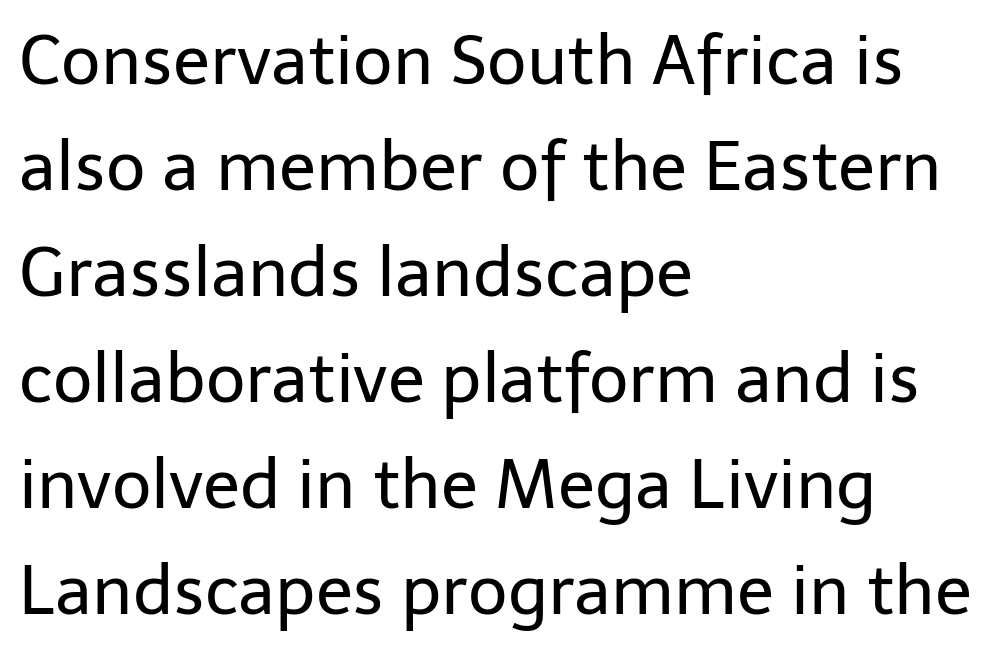
The tracking reads as untouched default to a designer's eye. Do the characters align in a grid? No, the font is proportional. Notice how the stems are strictly vertical — no italics here. Ink coverage per letter is moderate at most.
